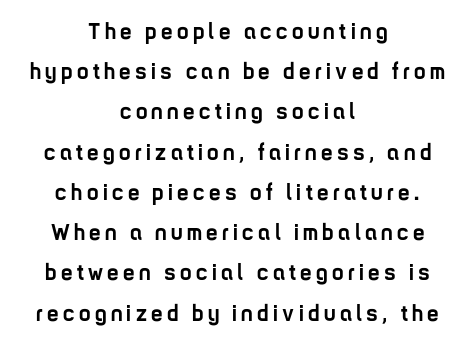
{"italic": "no", "bold": "yes", "underline": "no", "align": "center", "line_spacing_ratio": 1.75, "glyph_px": 23}
